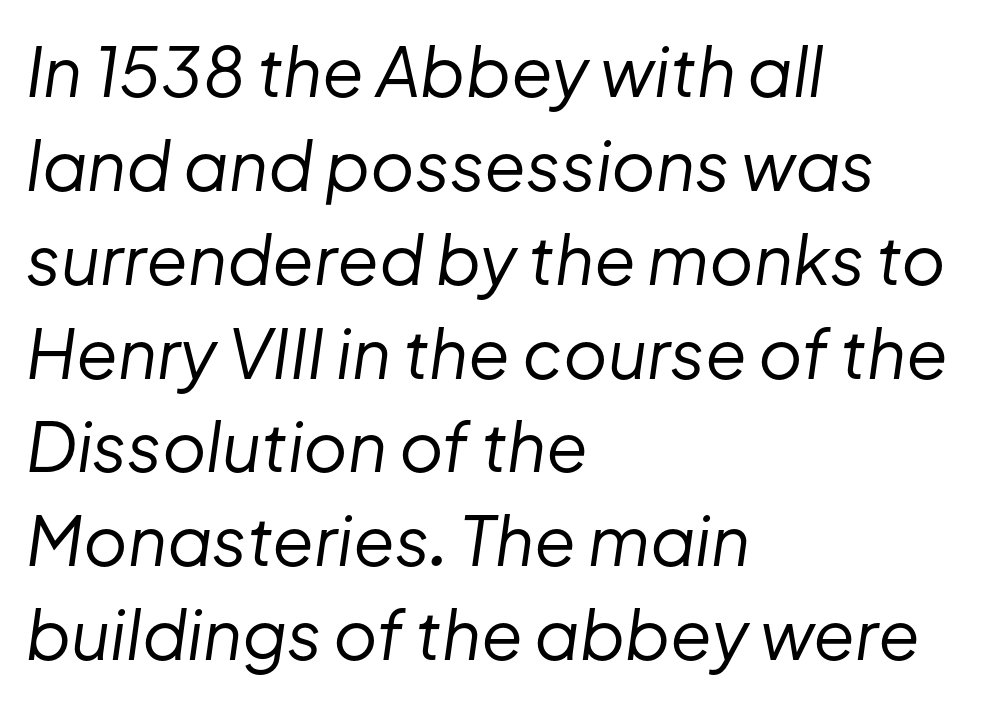
{"italic": "yes", "lean": "right", "slant_degrees": 8, "bold": "no", "weight": "regular", "width": "normal", "stroke_contrast": "low", "x_height": "medium", "monospaced": "no", "underline": "no", "align": "left", "line_spacing": "normal", "line_spacing_ratio": 1.38, "letter_spacing": "normal", "letter_spacing_em": 0.0, "glyph_px": 68}
